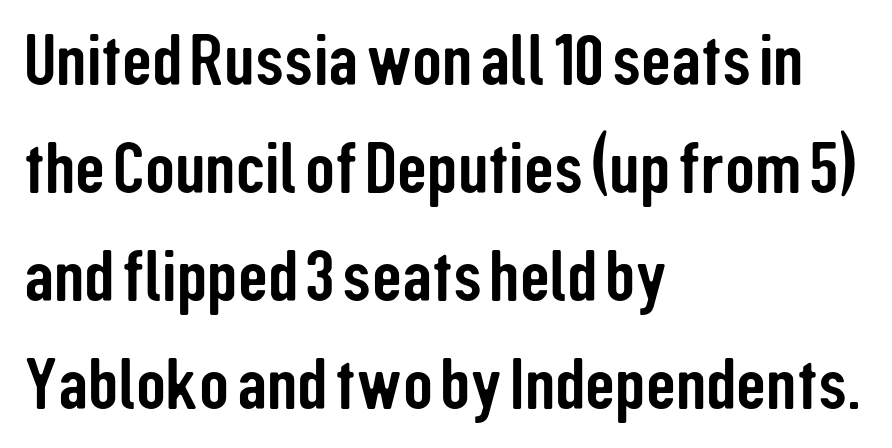
The image shows 74 px condensed sans-serif type, upright; set left-aligned, normal line spacing (1.46x), normal letter spacing, not underlined; low stroke contrast and a medium x-height.
